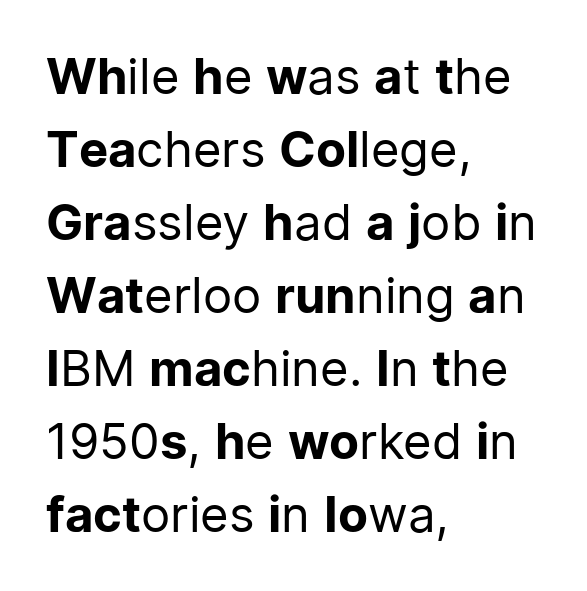
{"serif": "no", "italic": "no", "bold": "no", "weight": "regular", "width": "normal", "stroke_contrast": "low", "x_height": "medium", "monospaced": "no", "underline": "no", "align": "left", "line_spacing": "normal", "line_spacing_ratio": 1.49, "letter_spacing": "normal", "letter_spacing_em": 0.0, "glyph_px": 49}
